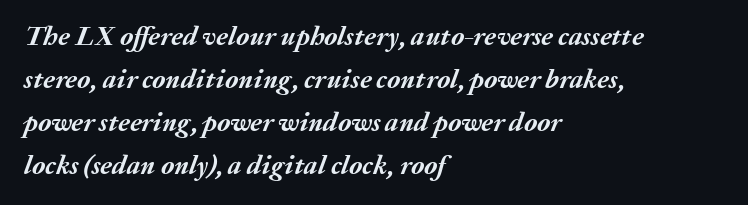
Q: Is the text bold? A: Yes.
Q: Is the text italic (slanted)? A: Yes, it leans right by about 20 degrees.
Q: Is the text underlined? A: No.
Q: How is the paragraph aligned? A: Left-aligned.
Q: Is the spacing between letters normal or unusually wide? A: Normal.
Q: Is the spacing between lines tight, normal or loose? A: Normal.
